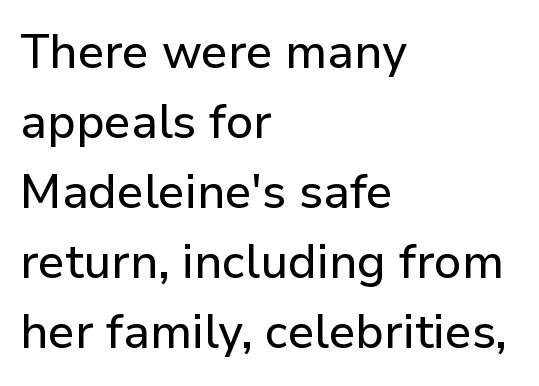
The image shows 47 px sans-serif type, upright; set left-aligned, normal line spacing (1.49x), normal letter spacing, not underlined; low stroke contrast and a medium x-height.
